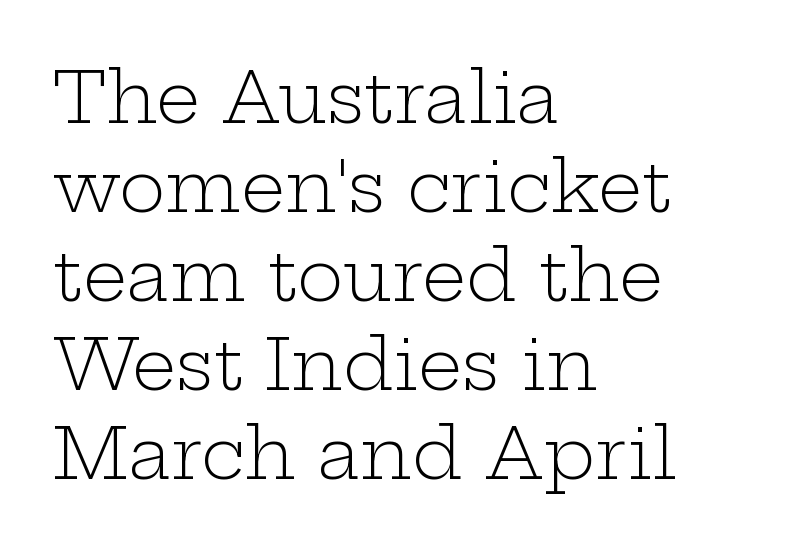
Q: Is the text bold? A: No.
Q: Is the text italic (slanted)? A: No, it is upright.
Q: Is the typeface a serif or a sans-serif typeface? A: Serif.
Q: Is the text underlined? A: No.
Q: How is the paragraph aligned? A: Left-aligned.
Q: Is the spacing between letters normal or unusually wide? A: Normal.
Q: Is the spacing between lines tight, normal or loose? A: Normal.
Q: Width (condensed, normal, or wide)? A: Wide.
Q: Stroke contrast? A: Low.
Q: x-height? A: Medium.
Q: Monospaced? A: No.
